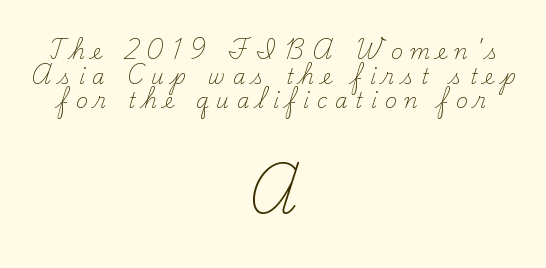
Q: Is the text bold? A: No.
Q: Is the text italic (slanted)? A: Yes.
Q: Is the text underlined? A: No.
Q: How is the paragraph aligned? A: Centered.
Q: Is the spacing between letters normal or unusually wide? A: Unusually wide.
Q: Which block of text is set in a larger size, the first (top) or the second (bottom)? A: The second (bottom) one.
Q: Width (condensed, normal, or wide)? A: Normal.
Q: Stroke contrast? A: Medium.
Q: x-height? A: Small.
Q: Monospaced? A: No.
